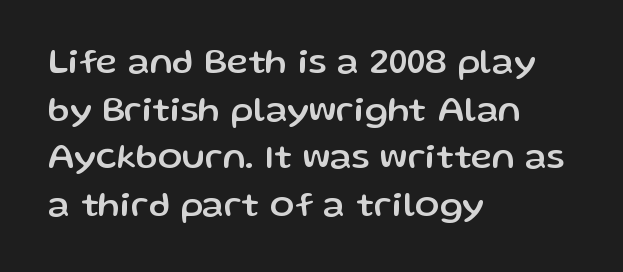
The compositor pushed each line to the left boundary. Decoration check: the copy has no underline. Characters follow at the spacing the type designer built in. A typesetter would mark this as roman, not italic. Notice how descenders clear the ascenders below comfortably — that's standard leading.
